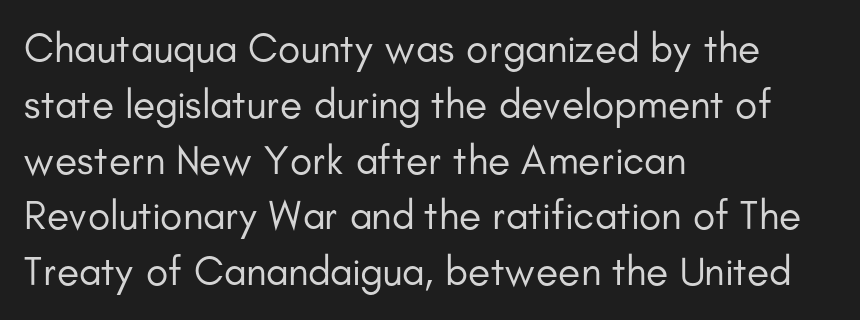
Q: Is the text bold? A: No.
Q: Is the text italic (slanted)? A: No, it is upright.
Q: Is the typeface a serif or a sans-serif typeface? A: Sans-serif.
Q: Is the text underlined? A: No.
Q: How is the paragraph aligned? A: Left-aligned.
Q: Is the spacing between letters normal or unusually wide? A: Normal.
Q: Is the spacing between lines tight, normal or loose? A: Normal.
Q: Width (condensed, normal, or wide)? A: Normal.
Q: Stroke contrast? A: Low.
Q: x-height? A: Small.
Q: Monospaced? A: No.
